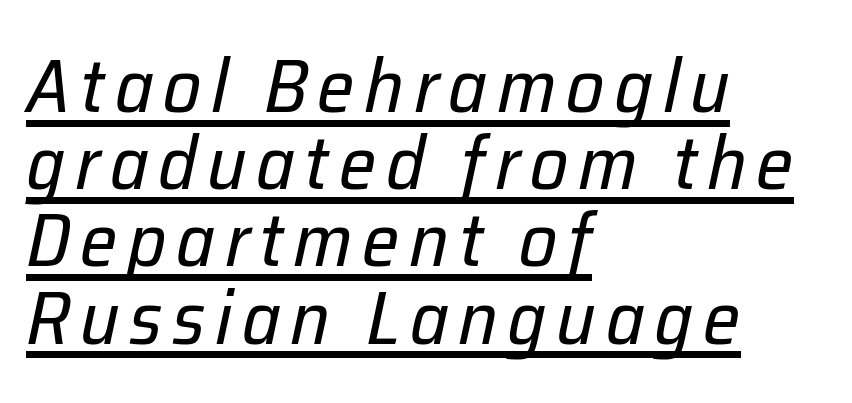
The passage shown is typed in a proportional face where columns would drift. The vertical gap from one line to the next is small. Ink coverage per letter is moderate at most. Every character sits at an angle, as italics do. Typeset ragged right — the left edge is the straight one. The string is rendered with underlining switched on.
